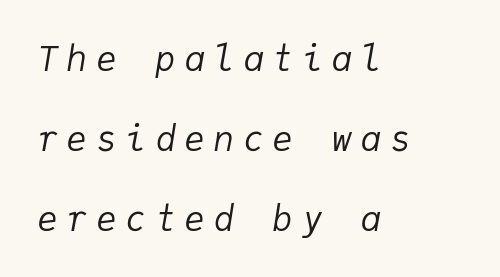
Q: Is the text bold? A: No.
Q: Is the text italic (slanted)? A: Yes, it leans right by about 9 degrees.
Q: Is the text underlined? A: No.
Q: How is the paragraph aligned? A: Left-aligned.
Q: Is the spacing between letters normal or unusually wide? A: Unusually wide.
Q: Is the spacing between lines tight, normal or loose? A: Loose.
Q: Width (condensed, normal, or wide)? A: Normal.
Q: Stroke contrast? A: Low.
Q: x-height? A: Medium.
Q: Monospaced? A: Yes.
